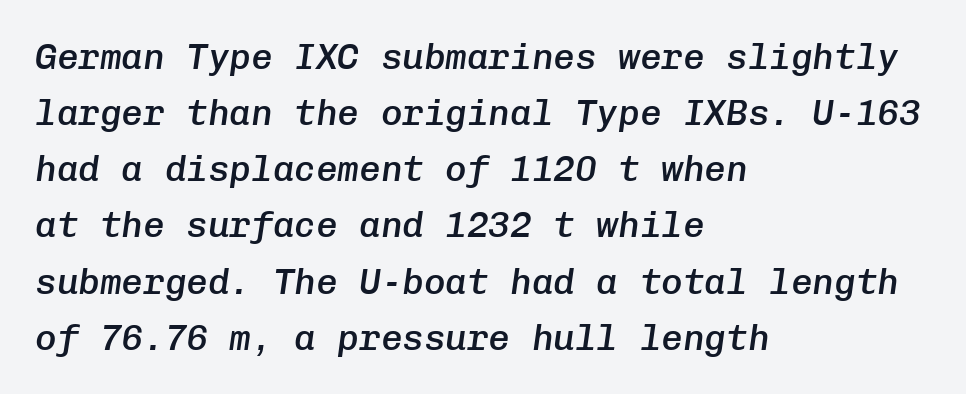
Q: Is the text bold? A: Semi-bold.
Q: Is the text italic (slanted)? A: Yes, it leans right by about 8 degrees.
Q: Is the text underlined? A: No.
Q: How is the paragraph aligned? A: Left-aligned.
Q: Is the spacing between letters normal or unusually wide? A: Normal.
Q: Is the spacing between lines tight, normal or loose? A: Normal.
Q: Width (condensed, normal, or wide)? A: Normal.
Q: Stroke contrast? A: Low.
Q: x-height? A: Medium.
Q: Monospaced? A: Yes.
